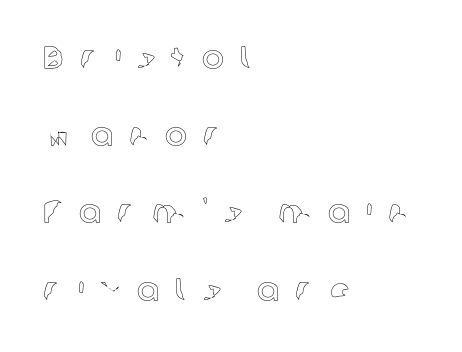
Layout note: lines flush left. A clean baseline with only descenders dipping below it. You could not count columns in this text — the font is proportionally spaced. Words appear elongated and porous because spacing is wide. This is the regular roman posture of the typeface.
